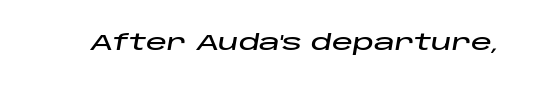
Q: Is the text italic (slanted)? A: Yes, it leans right by about 10 degrees.
Q: Is the text underlined? A: No.
Q: Is the spacing between letters normal or unusually wide? A: Normal.
